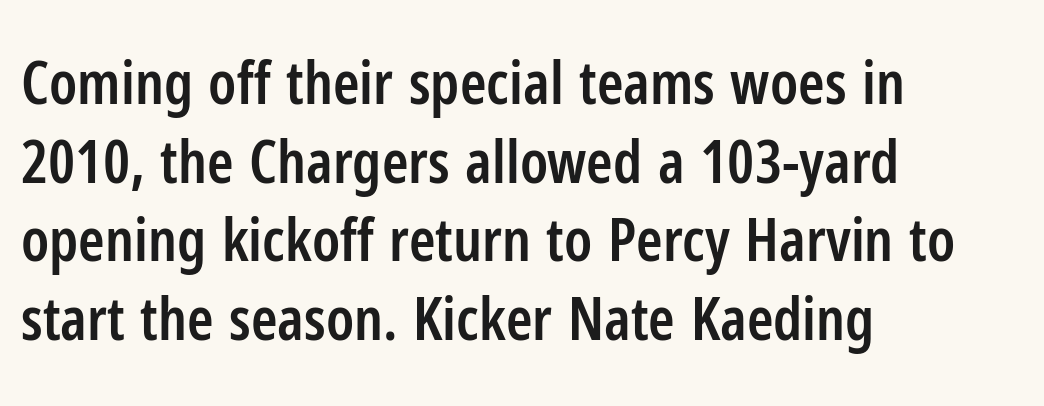
{"serif": "no", "italic": "no", "bold": "semi", "weight": "semibold", "width": "condensed", "stroke_contrast": "low", "x_height": "medium", "monospaced": "no", "underline": "no", "align": "left", "line_spacing": "normal", "line_spacing_ratio": 1.31, "letter_spacing": "normal", "letter_spacing_em": 0.0, "glyph_px": 60}
